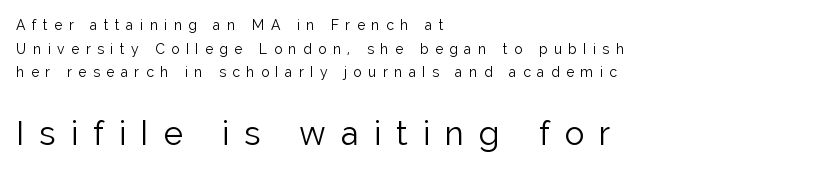
{"serif": "no", "italic": "no", "bold": "no", "weight": "light", "width": "normal", "stroke_contrast": "low", "x_height": "medium", "monospaced": "no", "underline": "no", "align": "left", "line_spacing": "normal", "line_spacing_ratio": 1.69, "letter_spacing": "wide", "letter_spacing_em": 0.46, "larger_block": "second", "size_ratio": 2.36, "glyph_px": 33}
